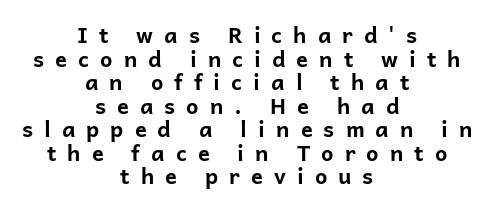
Interline gaps are noticeably narrow in this sample. Vertical strokes here are truly vertical. As a designer I'd log this as weight 700, bold. Between one letter and the next there's a generous, obvious gap. Every row of glyphs is offset so its center matches the block's center.
